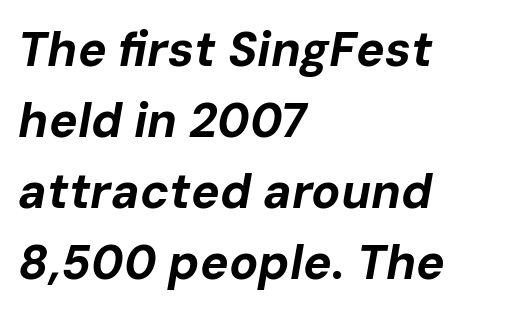
What's the leading like? Ordinary, nothing unusual. Slant detected: the letters are inclined. On the weight axis this lands at bold, roughly 700. Anything drawn beneath the words? Only blank space. These lines are rendered in a variable-pitch font.
